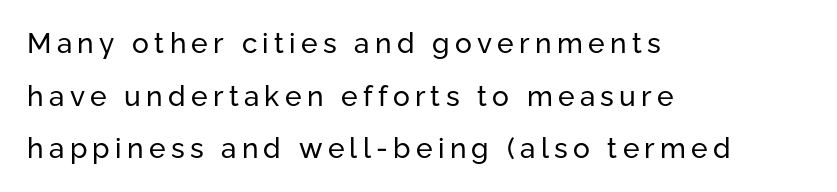
Q: Is the text bold? A: No.
Q: Is the text italic (slanted)? A: No, it is upright.
Q: Is the typeface a serif or a sans-serif typeface? A: Sans-serif.
Q: Is the text underlined? A: No.
Q: How is the paragraph aligned? A: Left-aligned.
Q: Width (condensed, normal, or wide)? A: Normal.
Q: Stroke contrast? A: Low.
Q: x-height? A: Medium.
Q: Monospaced? A: No.
